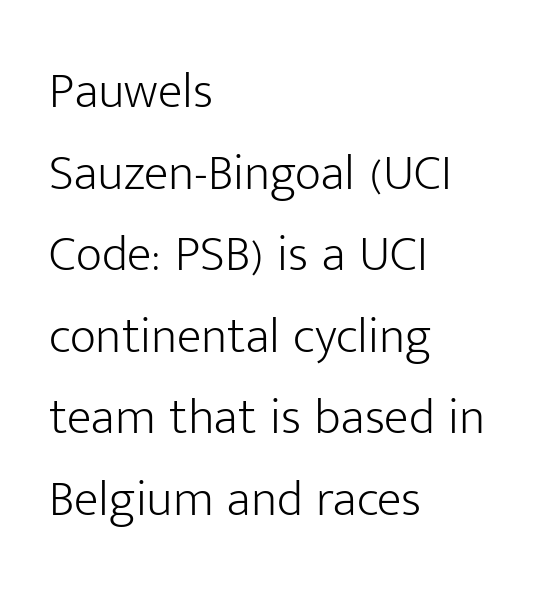
You could not count columns in this text — the font is proportionally spaced. Honestly, the letter spacing is just normal — you wouldn't notice it. Is the type heavy? It reads as light-to-regular instead. Students, observe: this is what conventionally led text looks like. The letters carry no serifs — their stems end cleanly without finishing strokes.
